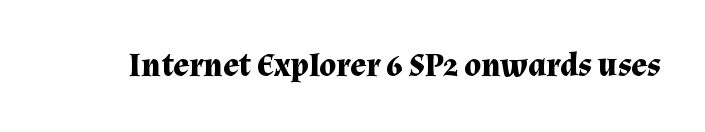
Strokes here are thick enough to call this a true bold. Posture: straight, roman, zero tilt. Characters follow at the spacing the type designer built in. Is this a fixed-width face? No — the glyphs have proportional, varying widths.
